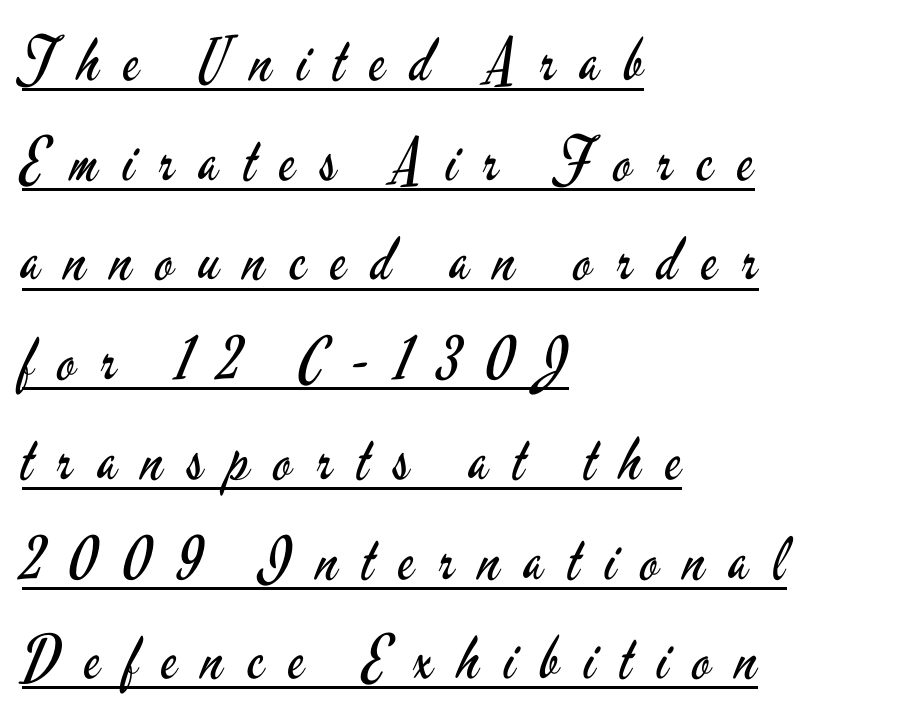
The image shows 59 px regular-weight, condensed sans-serif type; set left-aligned, normal line spacing (1.69x), unusually wide letter spacing (+0.42 em), underlined; low stroke contrast and a small x-height.
